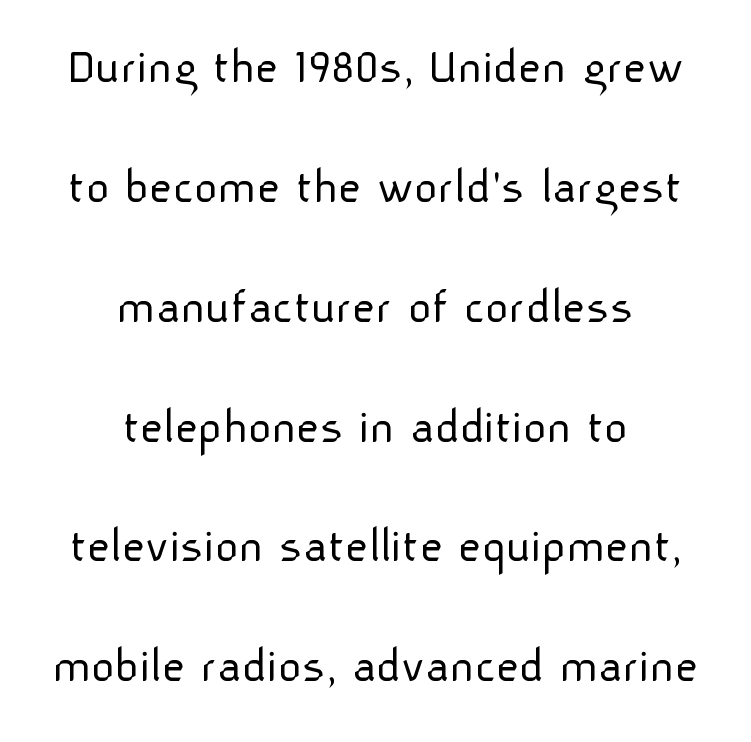
Q: Is the text bold? A: No.
Q: Is the text italic (slanted)? A: No, it is upright.
Q: Is the typeface a serif or a sans-serif typeface? A: Sans-serif.
Q: Is the text underlined? A: No.
Q: How is the paragraph aligned? A: Centered.
Q: Is the spacing between letters normal or unusually wide? A: Normal.
Q: Is the spacing between lines tight, normal or loose? A: Loose.
Q: Width (condensed, normal, or wide)? A: Normal.
Q: Stroke contrast? A: Low.
Q: x-height? A: Medium.
Q: Monospaced? A: No.
